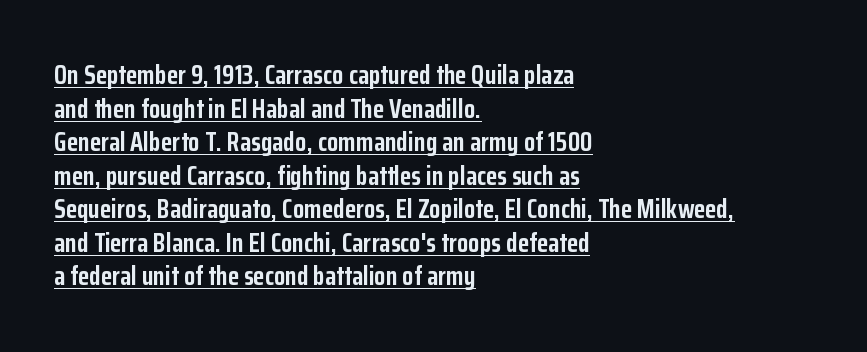
Students, this is bold: see how much ink each stroke carries. Ascenders rise straight up at ninety degrees. These lines are set flush left with a ragged right edge. The face used here is rendered with its standard letterfit. This sample carries an underscore along the baseline area.
